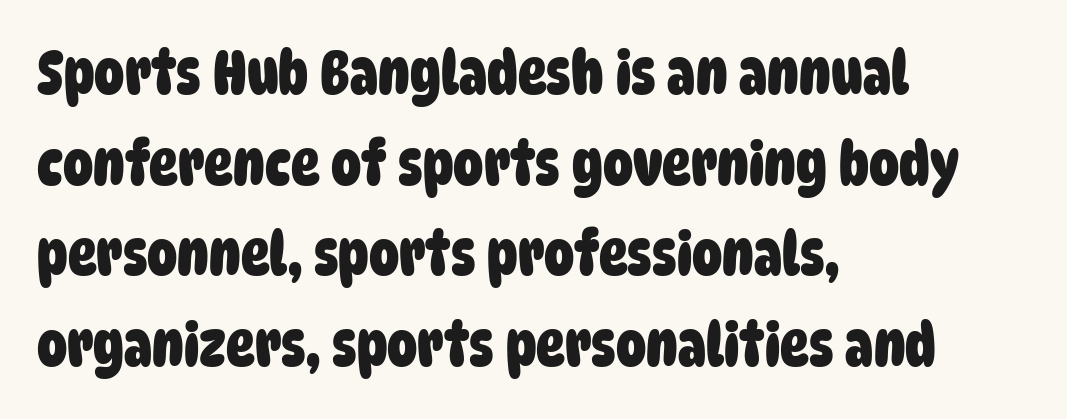
Nothing unusual about the tracking: characters are spaced as the font intends. Heft: maximum for text — a bold. Think of a printed novel: that variable character pitch is what you see here. The block of text has a typical density, with ordinary space between rows. One-word summary of the alignment: left.
